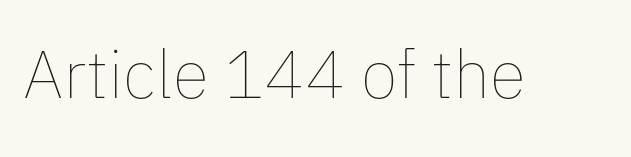
{"italic": "no", "bold": "no", "weight": "thin", "width": "normal", "stroke_contrast": "low", "x_height": "medium", "monospaced": "no", "underline": "no", "letter_spacing": "normal", "letter_spacing_em": 0.0, "glyph_px": 67}
